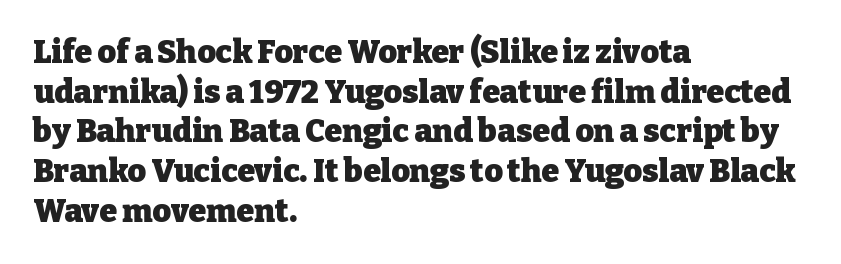
The image shows 32 px heavy serif type, upright; set left-aligned, line spacing 1.24x, normal letter spacing, not underlined; low stroke contrast and a medium x-height.
